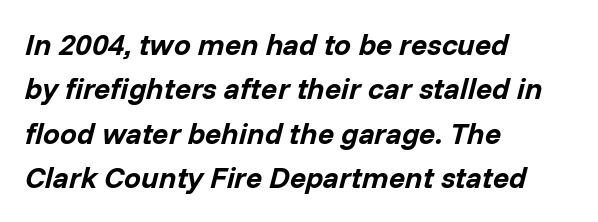
Q: Is the text bold? A: Yes.
Q: Is the text italic (slanted)? A: Yes, it leans right by about 14 degrees.
Q: Is the text underlined? A: No.
Q: How is the paragraph aligned? A: Left-aligned.
Q: Is the spacing between letters normal or unusually wide? A: Normal.
Q: Is the spacing between lines tight, normal or loose? A: Normal.
Q: Width (condensed, normal, or wide)? A: Normal.
Q: Stroke contrast? A: Low.
Q: x-height? A: Medium.
Q: Monospaced? A: No.
